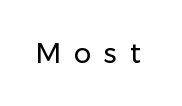
{"serif": "no", "italic": "no", "bold": "no", "weight": "regular", "width": "normal", "stroke_contrast": "low", "x_height": "medium", "monospaced": "no", "underline": "no", "letter_spacing": "wide", "letter_spacing_em": 0.46, "glyph_px": 28}
